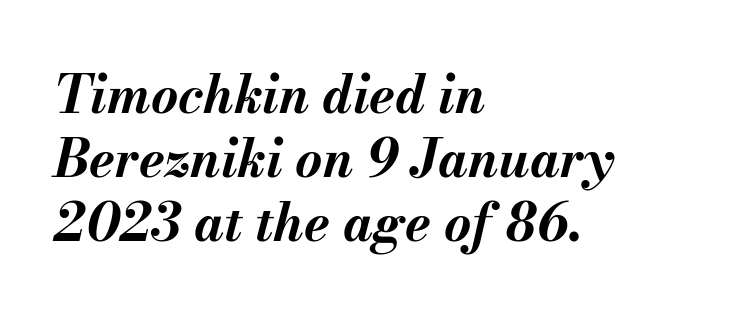
Think of a printed novel: that variable character pitch is what you see here. The specimen omits any rule beneath the text block's lines. The tracking reads as untouched default to a designer's eye. Is the type bold? Yes — the strokes are clearly thick and heavy.
